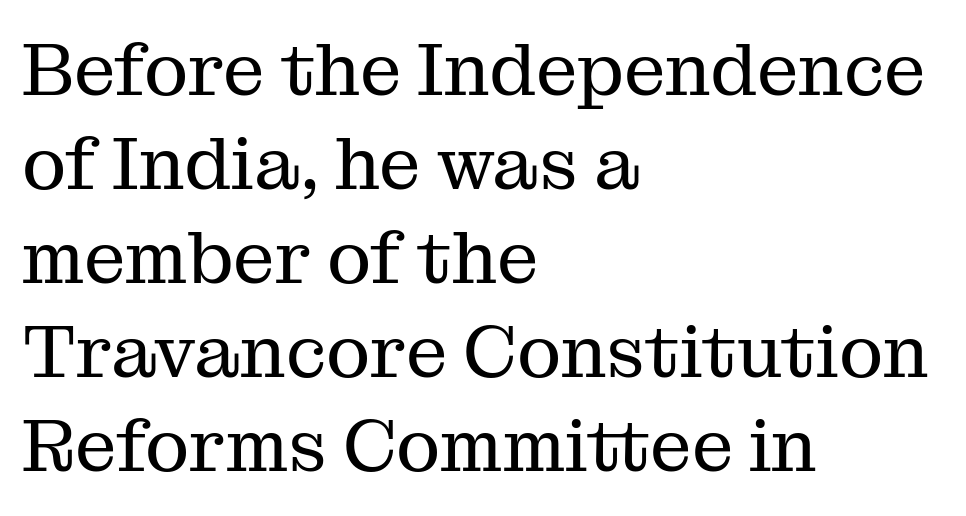
The image shows 74 px regular-weight serif type, upright; set left-aligned, normal line spacing (1.27x), normal letter spacing, not underlined; medium stroke contrast and a medium x-height.
